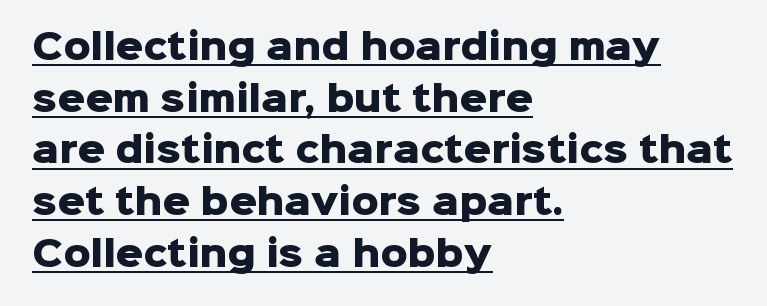
Is there much room between lines? A standard amount, neither cramped nor airy. The passage shown is emphatically bold. Left-aligned paragraph, ragged on the right. A typesetter would call this proportional, since set widths differ per character.
